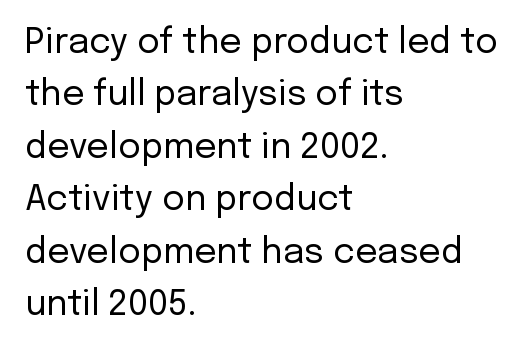
The image shows 35 px regular-weight sans-serif type, upright; set left-aligned, normal line spacing (1.5x), normal letter spacing, not underlined; low stroke contrast and a medium x-height.
